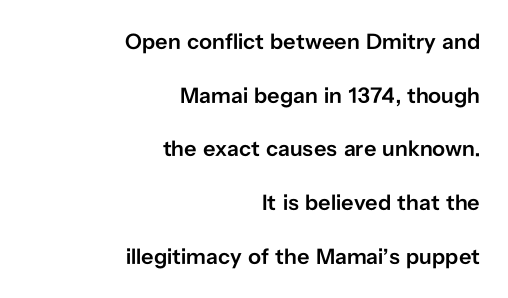
Letter spacing: default. A great deal of white space separates one row of letters from the next. The area under the type is left untouched. Every character sits straight up, as roman type does. This is the in-between weight designers call semibold or demi.
